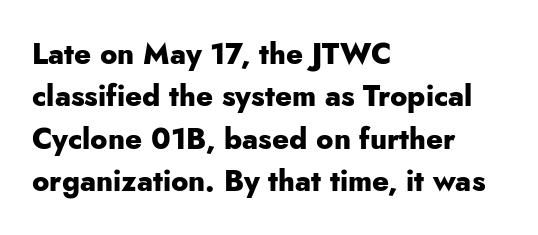
{"serif": "no", "italic": "no", "bold": "yes", "weight": "heavy", "width": "normal", "stroke_contrast": "low", "x_height": "small", "monospaced": "no", "underline": "no", "align": "left", "line_spacing": "normal", "line_spacing_ratio": 1.46, "letter_spacing": "normal", "letter_spacing_em": 0.0, "glyph_px": 29}
